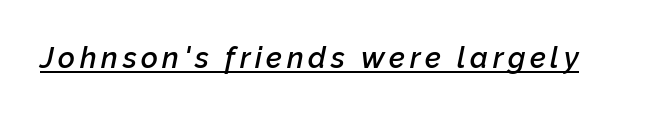
The image shows 29 px semibold type, italic (leaning right); set underlined; low stroke contrast and a medium x-height.
